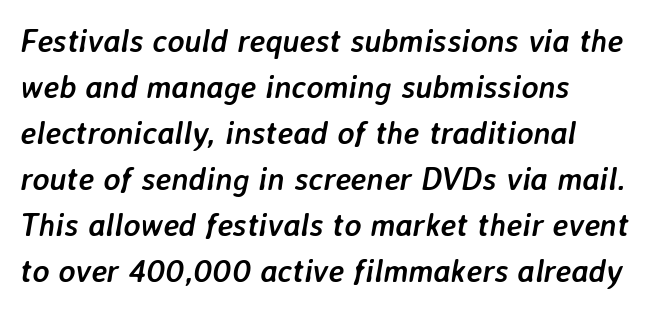
Is the block centered? No — it sits flush against the left margin. Rule under the text: the space is simply empty. Nobody touched the tracking dial on this one. Successive baselines arrive at the customary interval. If you drew a line through each stem, it would be angled.
